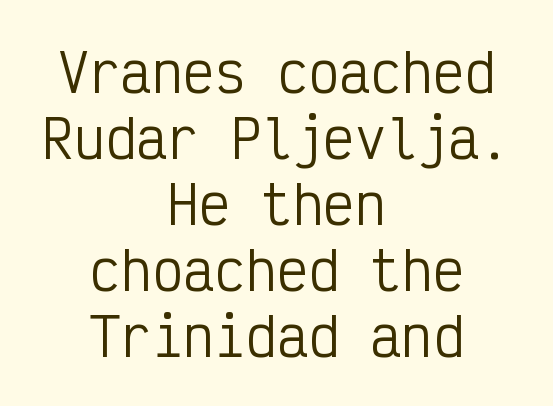
{"serif": "no", "italic": "no", "bold": "no", "weight": "regular", "width": "condensed", "stroke_contrast": "low", "x_height": "medium", "monospaced": "yes", "underline": "no", "align": "center", "line_spacing": "normal", "line_spacing_ratio": 1.27, "letter_spacing": "normal", "letter_spacing_em": 0.0, "glyph_px": 52}
